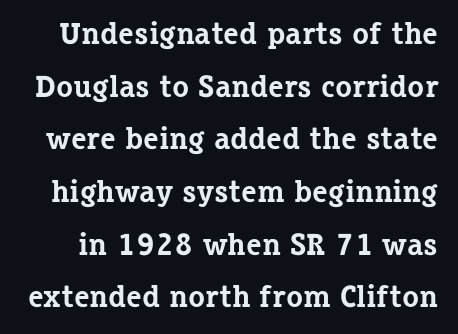
The gap between lines stays unmarked. Strokes here are thick enough to call this a true bold. Note the varied advance widths — an 'i' is clearly narrower than an 'm'. How would I describe the line gaps? Plain and ordinary. Check where the strokes stop: tiny serifs finish them off.
